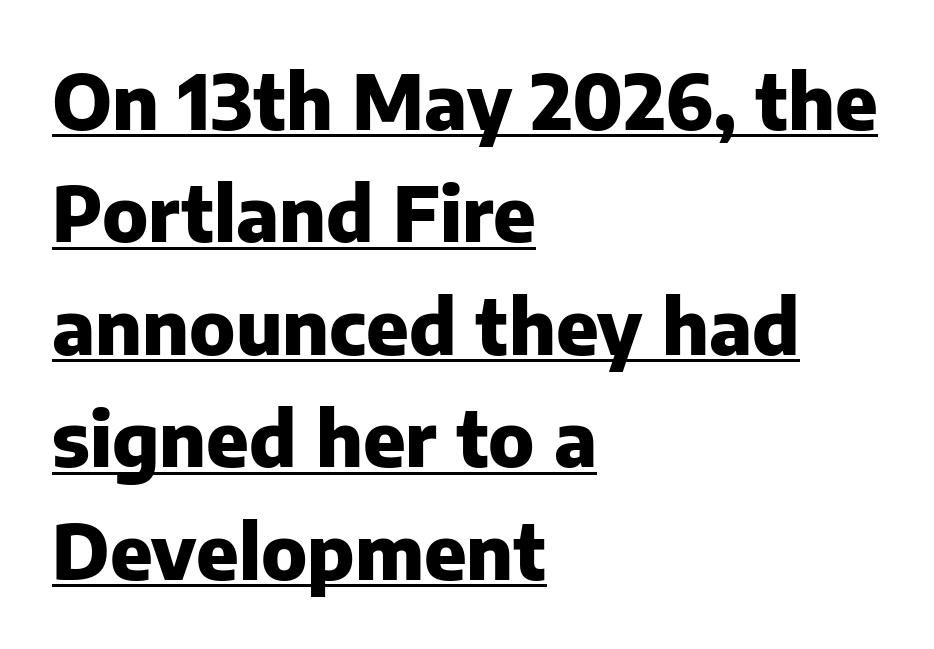
Q: Is the text bold? A: Yes.
Q: Is the text italic (slanted)? A: No, it is upright.
Q: Is the typeface a serif or a sans-serif typeface? A: Sans-serif.
Q: Is the text underlined? A: Yes.
Q: How is the paragraph aligned? A: Left-aligned.
Q: Is the spacing between letters normal or unusually wide? A: Normal.
Q: Is the spacing between lines tight, normal or loose? A: Normal.
Q: Width (condensed, normal, or wide)? A: Normal.
Q: Stroke contrast? A: Low.
Q: x-height? A: Medium.
Q: Monospaced? A: No.
